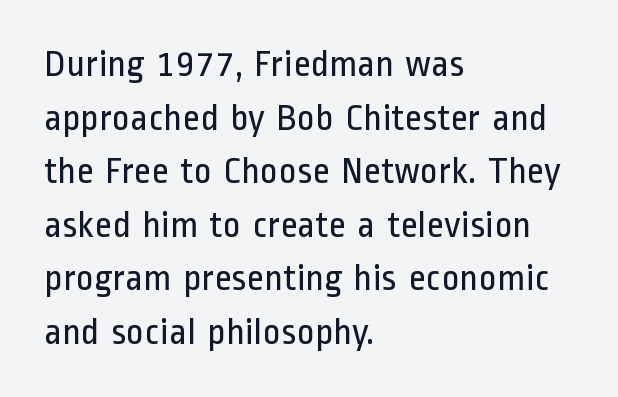
{"serif": "no", "italic": "no", "bold": "no", "weight": "regular", "width": "condensed", "stroke_contrast": "low", "x_height": "medium", "monospaced": "no", "underline": "no", "align": "left", "line_spacing": "normal", "line_spacing_ratio": 1.41, "letter_spacing": "normal", "letter_spacing_em": 0.0, "glyph_px": 38}
